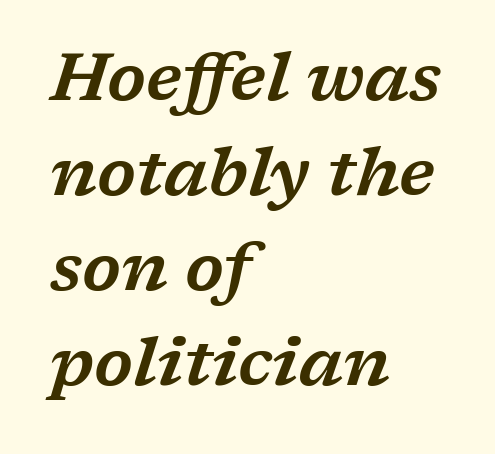
Descenders are the only things crossing below the line. Honestly, the letter spacing is just normal — you wouldn't notice it. This sample uses an oblique cut, with every glyph tilted off the vertical. Is there much room between lines? A standard amount, neither cramped nor airy. Varying glyph widths throughout — classic text-font behaviour. Short and long lines alike share a common starting point at left.
